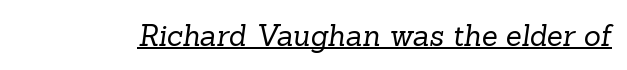
Q: Is the text bold? A: No.
Q: Is the typeface a serif or a sans-serif typeface? A: Serif.
Q: Is the text underlined? A: Yes.
Q: Is the spacing between letters normal or unusually wide? A: Normal.
Q: Width (condensed, normal, or wide)? A: Normal.
Q: Stroke contrast? A: Low.
Q: x-height? A: Medium.
Q: Monospaced? A: No.
